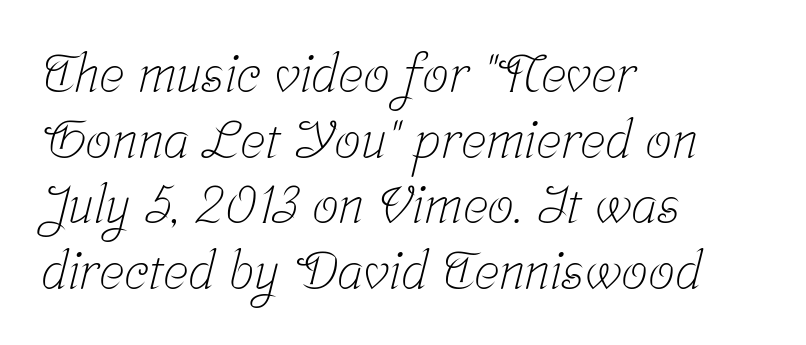
{"serif": "yes", "bold": "no", "weight": "light", "width": "condensed", "stroke_contrast": "low", "x_height": "medium", "monospaced": "no", "underline": "no", "align": "left", "line_spacing_ratio": 1.24, "letter_spacing": "normal", "letter_spacing_em": 0.0, "glyph_px": 53}
